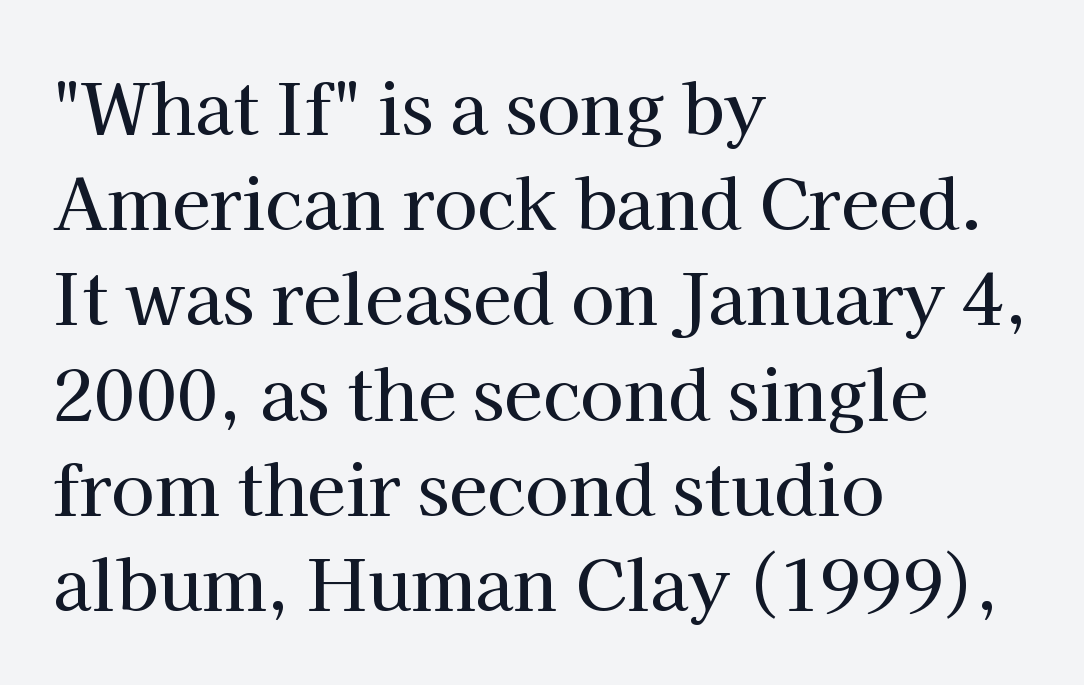
Q: Is the text italic (slanted)? A: No, it is upright.
Q: Is the typeface a serif or a sans-serif typeface? A: Serif.
Q: Is the text underlined? A: No.
Q: How is the paragraph aligned? A: Left-aligned.
Q: Is the spacing between letters normal or unusually wide? A: Normal.
Q: Is the spacing between lines tight, normal or loose? A: Normal.
Q: Width (condensed, normal, or wide)? A: Normal.
Q: Stroke contrast? A: High.
Q: x-height? A: Medium.
Q: Monospaced? A: No.
